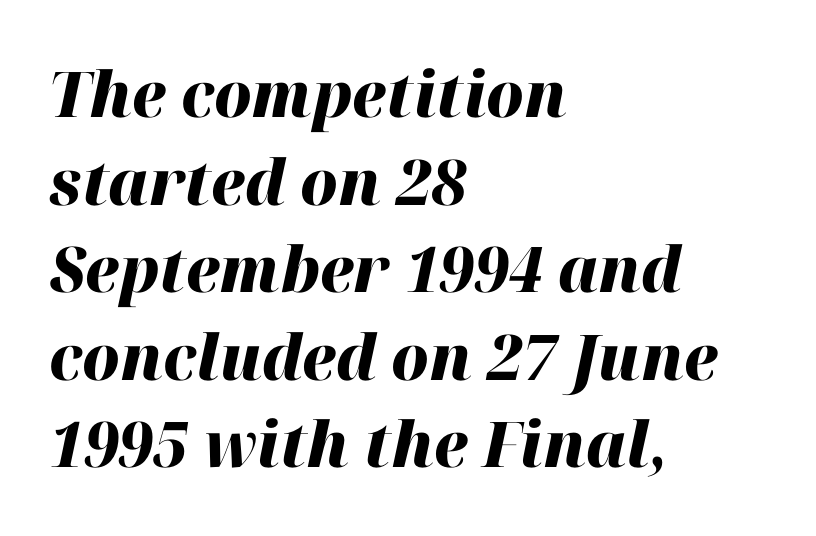
Q: Is the text bold? A: Yes.
Q: Is the text italic (slanted)? A: Yes, it leans right by about 12 degrees.
Q: Is the text underlined? A: No.
Q: How is the paragraph aligned? A: Left-aligned.
Q: Is the spacing between letters normal or unusually wide? A: Normal.
Q: Is the spacing between lines tight, normal or loose? A: Normal.
Q: Width (condensed, normal, or wide)? A: Normal.
Q: Stroke contrast? A: High.
Q: x-height? A: Medium.
Q: Monospaced? A: No.
